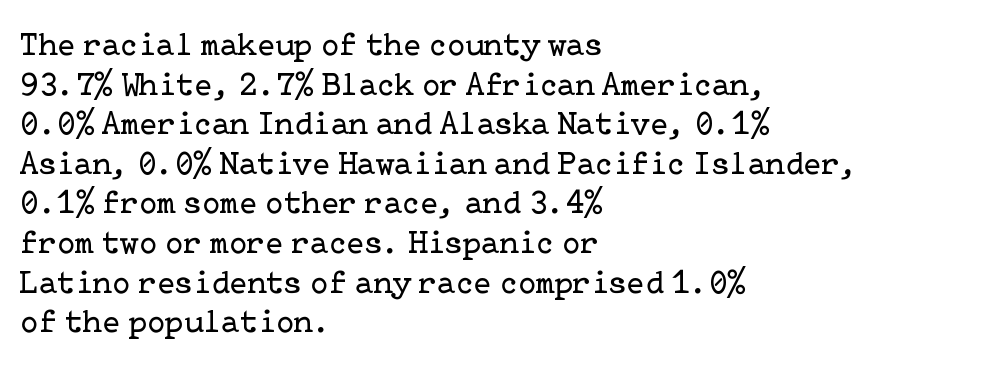
Glance below the letters and you will spot only blank space. In terms of posture, this sample is upright. The passage is arranged the way most books set body copy — flush left. These lines are composed in type with serifs.
